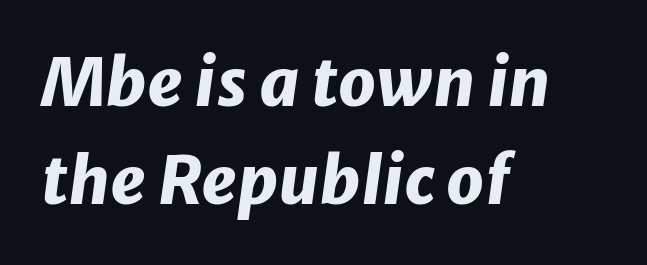
The image shows 66 px heavy type, italic (leaning right); set left-aligned, normal line spacing (1.49x), normal letter spacing, not underlined; low stroke contrast and a medium x-height.
